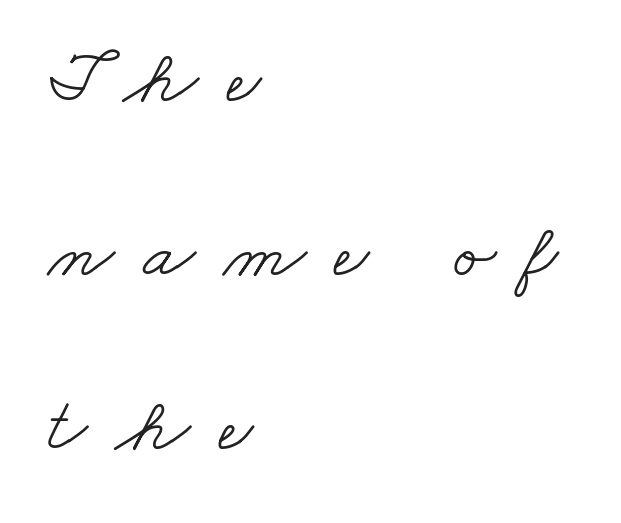
Q: Is the text bold? A: No.
Q: Is the typeface a serif or a sans-serif typeface? A: Serif.
Q: Is the text underlined? A: No.
Q: How is the paragraph aligned? A: Left-aligned.
Q: Is the spacing between letters normal or unusually wide? A: Unusually wide.
Q: Is the spacing between lines tight, normal or loose? A: Loose.
Q: Width (condensed, normal, or wide)? A: Wide.
Q: Stroke contrast? A: Low.
Q: x-height? A: Small.
Q: Monospaced? A: No.
